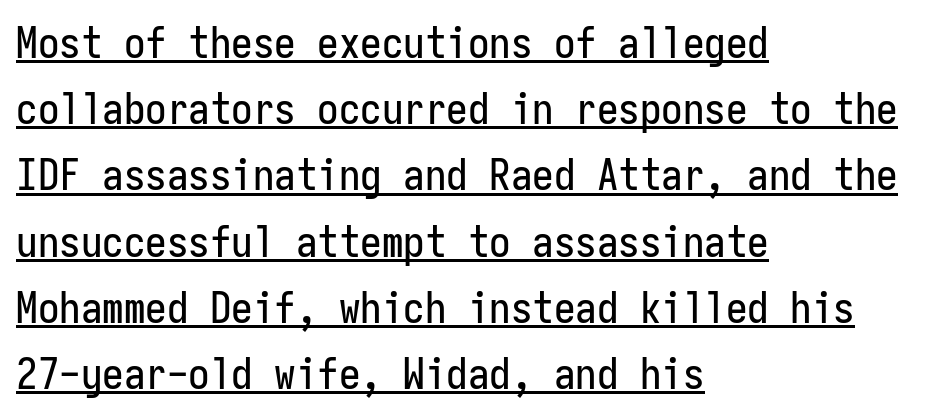
The image shows 43 px condensed sans-serif type, upright, monospaced; set left-aligned, normal line spacing (1.54x), normal letter spacing, underlined; low stroke contrast and a medium x-height.
